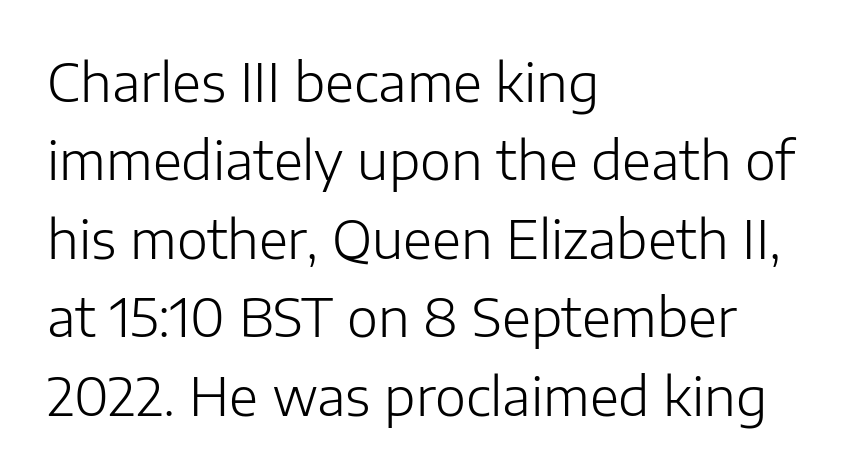
{"serif": "no", "italic": "no", "bold": "no", "weight": "light", "width": "normal", "stroke_contrast": "low", "x_height": "medium", "monospaced": "no", "underline": "no", "align": "left", "line_spacing": "normal", "line_spacing_ratio": 1.48, "letter_spacing": "normal", "letter_spacing_em": 0.0, "glyph_px": 53}
